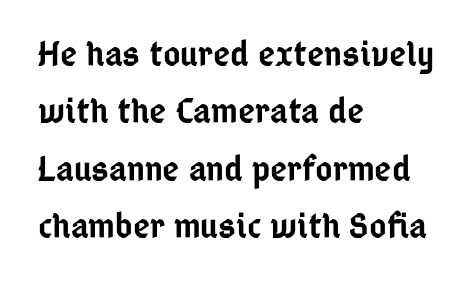
{"serif": "no", "italic": "no", "bold": "semi", "weight": "semibold", "width": "condensed", "stroke_contrast": "low", "x_height": "medium", "monospaced": "no", "underline": "no", "align": "left", "line_spacing": "normal", "line_spacing_ratio": 1.55, "letter_spacing": "normal", "letter_spacing_em": 0.0, "glyph_px": 37}
